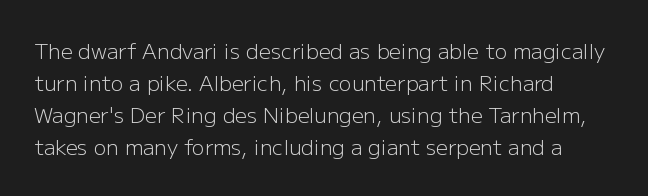
{"italic": "no", "bold": "no", "underline": "no", "align": "left", "line_spacing": "normal", "line_spacing_ratio": 1.52, "letter_spacing": "normal", "letter_spacing_em": 0.0, "glyph_px": 21}
